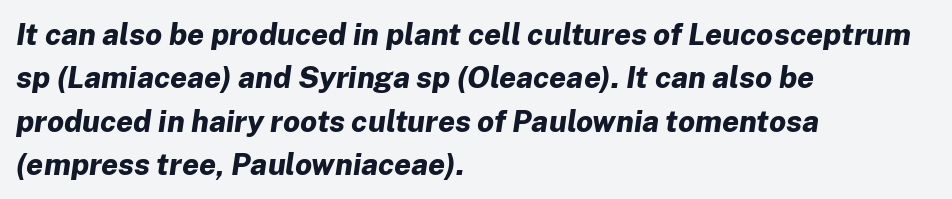
{"italic": "yes", "lean": "right", "slant_degrees": 8, "bold": "yes", "weight": "bold", "width": "normal", "stroke_contrast": "low", "x_height": "medium", "monospaced": "no", "underline": "no", "align": "left", "line_spacing": "normal", "line_spacing_ratio": 1.45, "letter_spacing": "normal", "letter_spacing_em": 0.0, "glyph_px": 30}
